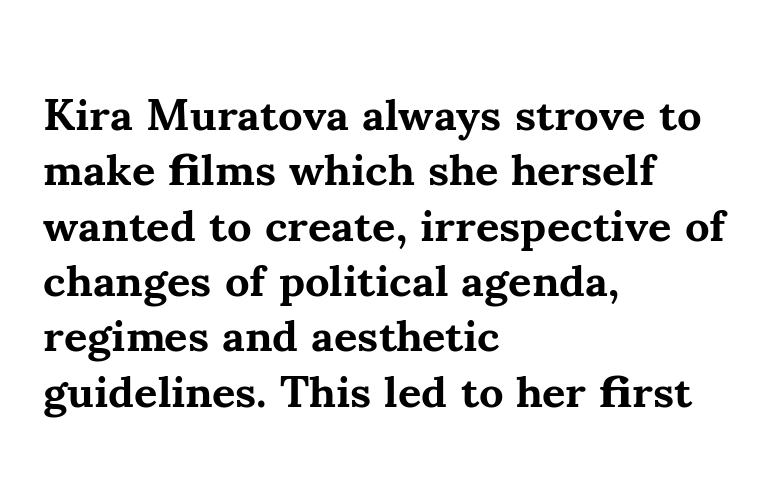
The image shows 45 px bold serif type, upright; set left-aligned, line spacing 1.23x, normal letter spacing, not underlined; medium stroke contrast and a small x-height.
